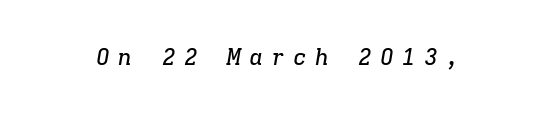
{"italic": "yes", "lean": "right", "slant_degrees": 9, "underline": "no", "letter_spacing": "wide", "letter_spacing_em": 0.35, "glyph_px": 23}
